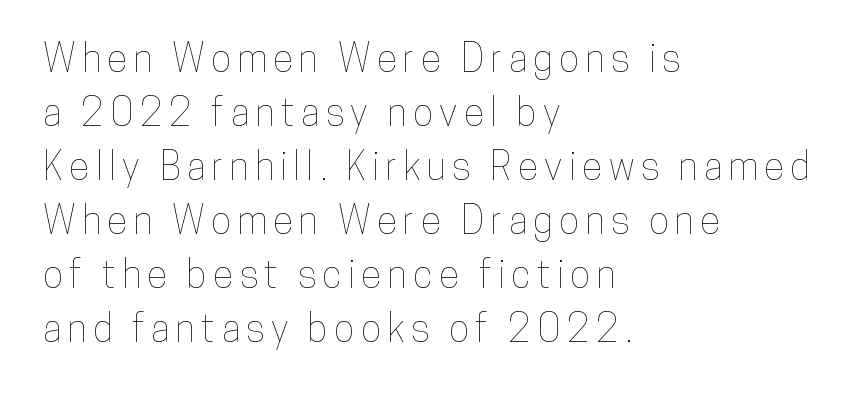
Posture: vertical. The passage shown stacks its lines at a standard gap. Is the block centered? No — it sits flush against the left margin. Character widths vary here, with narrow letters taking less room than wide ones. Bare-footed words on every line.
